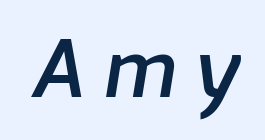
{"serif": "no", "bold": "semi", "weight": "semibold", "width": "normal", "stroke_contrast": "low", "x_height": "medium", "monospaced": "no", "underline": "no", "letter_spacing": "wide", "letter_spacing_em": 0.25, "glyph_px": 80}
